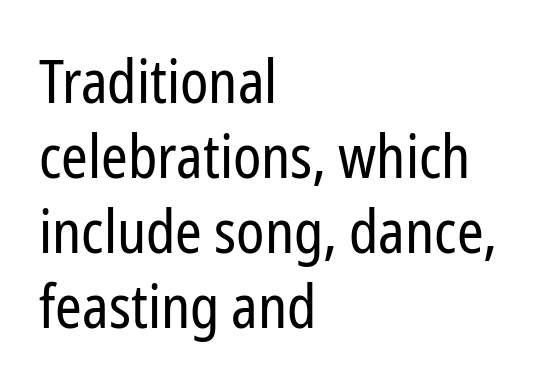
{"serif": "no", "italic": "no", "bold": "no", "weight": "regular", "width": "condensed", "stroke_contrast": "low", "x_height": "medium", "monospaced": "no", "underline": "no", "align": "left", "line_spacing": "normal", "line_spacing_ratio": 1.25, "letter_spacing": "normal", "letter_spacing_em": 0.0, "glyph_px": 60}
